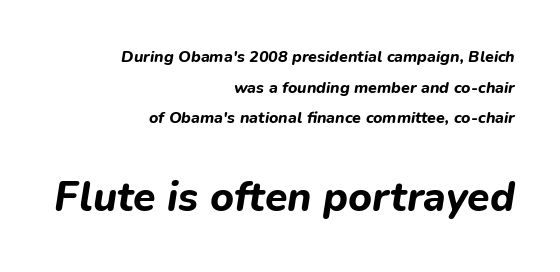
Q: Is the text bold? A: Yes.
Q: Is the text italic (slanted)? A: Yes, it leans right by about 9 degrees.
Q: Is the text underlined? A: No.
Q: How is the paragraph aligned? A: Right-aligned.
Q: Is the spacing between letters normal or unusually wide? A: Normal.
Q: Is the spacing between lines tight, normal or loose? A: Loose.
Q: Which block of text is set in a larger size, the first (top) or the second (bottom)? A: The second (bottom) one.
Q: Width (condensed, normal, or wide)? A: Normal.
Q: Stroke contrast? A: Low.
Q: x-height? A: Medium.
Q: Monospaced? A: No.
